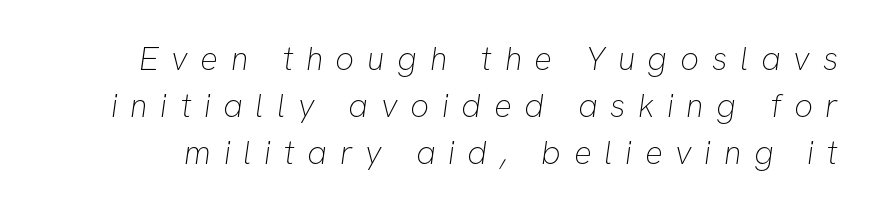
The image shows 33 px thin sans-serif type; set normal line spacing (1.42x), unusually wide letter spacing (+0.38 em), not underlined; low stroke contrast and a medium x-height.
